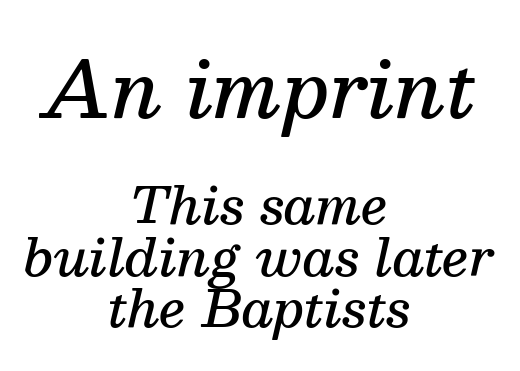
Q: Is the text bold? A: Semi-bold.
Q: Is the text italic (slanted)? A: Yes, it leans right by about 13 degrees.
Q: Is the typeface a serif or a sans-serif typeface? A: Serif.
Q: Is the text underlined? A: No.
Q: How is the paragraph aligned? A: Centered.
Q: Is the spacing between letters normal or unusually wide? A: Normal.
Q: Is the spacing between lines tight, normal or loose? A: Tight.
Q: Which block of text is set in a larger size, the first (top) or the second (bottom)? A: The first (top) one.
Q: Width (condensed, normal, or wide)? A: Normal.
Q: Stroke contrast? A: Medium.
Q: x-height? A: Medium.
Q: Monospaced? A: No.
